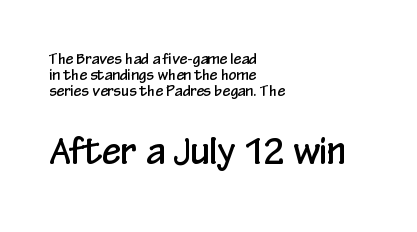
Note the varied advance widths — an 'i' is clearly narrower than an 'm'. Here the glyphs are tracked normally, forming tight word shapes. The lettering holds an erect, upright posture throughout. Short and long lines alike share a common starting point at left.
